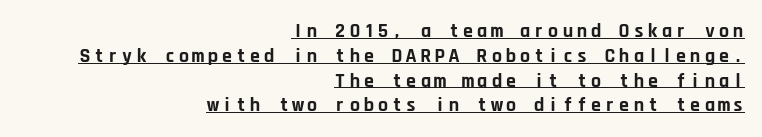
{"italic": "no", "bold": "yes", "underline": "yes", "align": "right", "line_spacing_ratio": 1.24, "glyph_px": 20}
